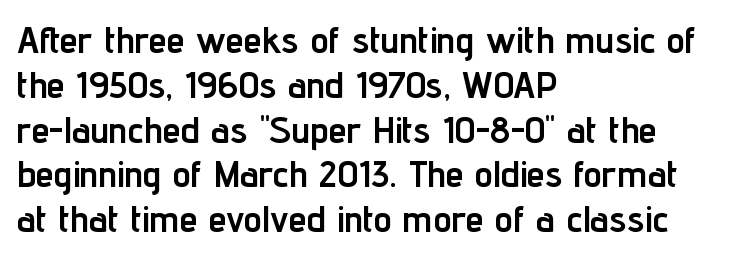
{"serif": "no", "italic": "no", "bold": "yes", "weight": "semibold", "width": "condensed", "stroke_contrast": "low", "x_height": "medium", "monospaced": "no", "underline": "no", "align": "left", "line_spacing_ratio": 1.21, "letter_spacing": "normal", "letter_spacing_em": 0.0, "glyph_px": 37}
